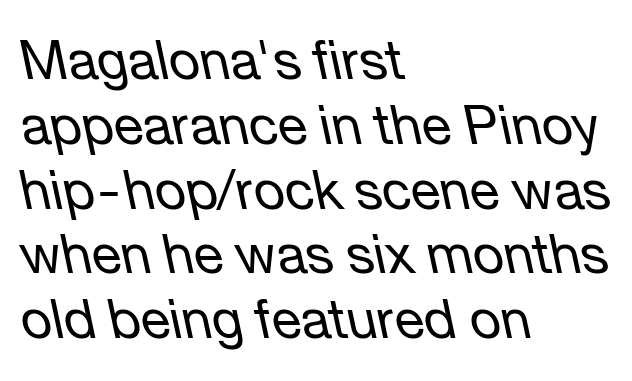
The image shows 54 px regular-weight type, italic (leaning left); set left-aligned, line spacing 1.2x, normal letter spacing, not underlined; low stroke contrast and a medium x-height.
